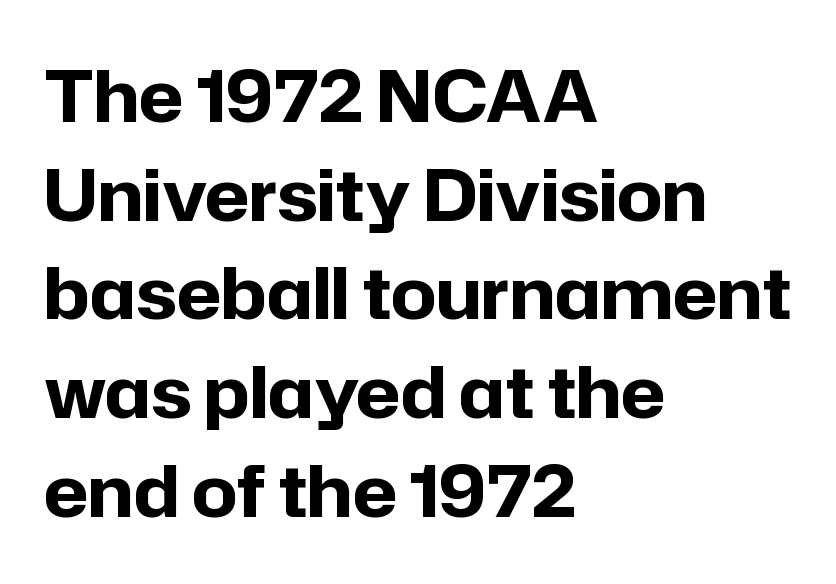
Tall strokes in this sample are plumb rather than angled. Character widths vary here, with narrow letters taking less room than wide ones. The line texture is even and compact thanks to regular tracking. Unlike a traditional serif, this face leaves its strokes unadorned. Heavy, bold letterforms.
